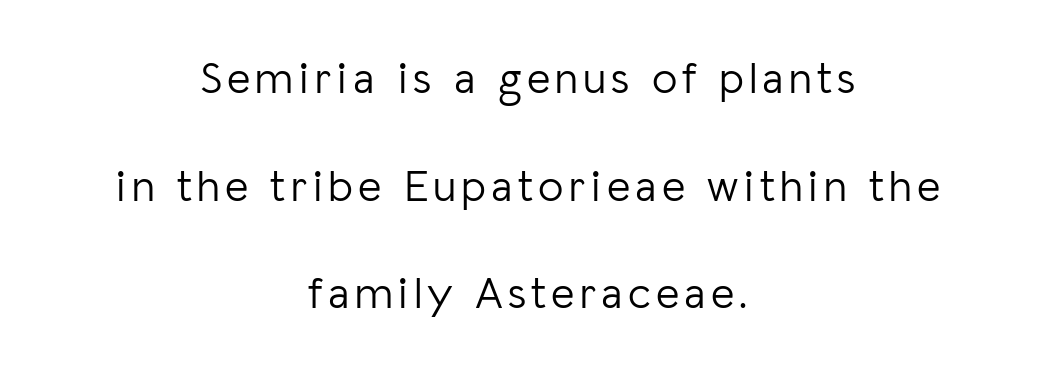
{"serif": "no", "italic": "no", "bold": "no", "weight": "light", "width": "normal", "stroke_contrast": "low", "x_height": "medium", "monospaced": "no", "underline": "no", "align": "center", "line_spacing": "loose", "line_spacing_ratio": 2.39, "glyph_px": 45}
